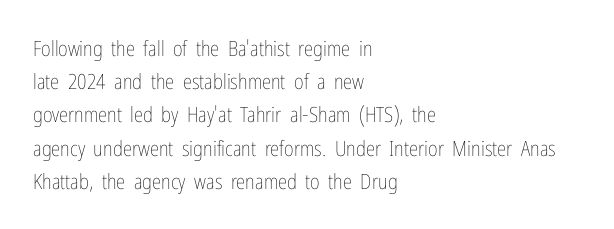
The face looks like a standard text weight, possibly lighter. Short and long lines alike share a common starting point at left. Vertically, the passage feels balanced, rows spaced as you'd expect. A bare baseline throughout the passage. Here the glyphs are tracked normally, forming tight word shapes.
